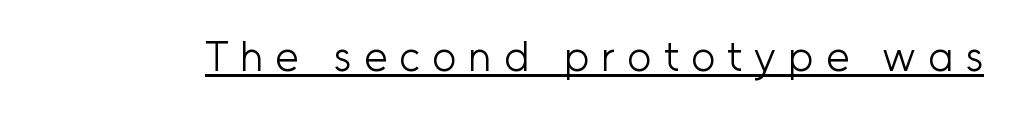
Q: Is the text bold? A: No.
Q: Is the text italic (slanted)? A: No, it is upright.
Q: Is the typeface a serif or a sans-serif typeface? A: Sans-serif.
Q: Is the text underlined? A: Yes.
Q: Is the spacing between letters normal or unusually wide? A: Unusually wide.
Q: Width (condensed, normal, or wide)? A: Normal.
Q: Stroke contrast? A: Low.
Q: x-height? A: Medium.
Q: Monospaced? A: No.
